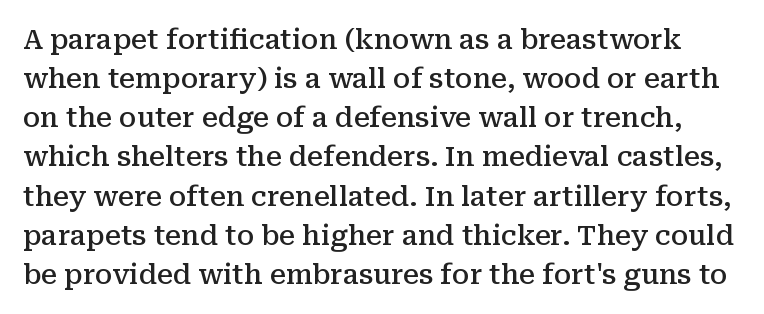
Vertical spacing — default. Tall strokes in this sample are plumb rather than angled. No extra tracking has been applied to these lines. Underline: absent. Compared with an ordinary text face, these strokes are moderately heavier — a semibold.
